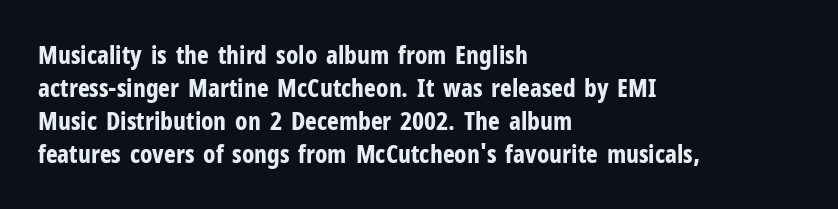
A full-strength bold gives these letters their thick strokes. The gaps between neighbouring characters are ordinary and unremarkable. The lines sit at an ordinary, default distance from one another. Descender tails drop into unmarked territory.
